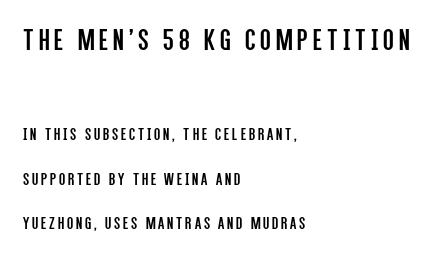
{"serif": "no", "italic": "no", "bold": "no", "weight": "regular", "width": "condensed", "stroke_contrast": "low", "x_height": "large", "monospaced": "no", "underline": "no", "align": "left", "line_spacing": "loose", "line_spacing_ratio": 2.47, "larger_block": "first", "size_ratio": 1.72, "glyph_px": 31}
